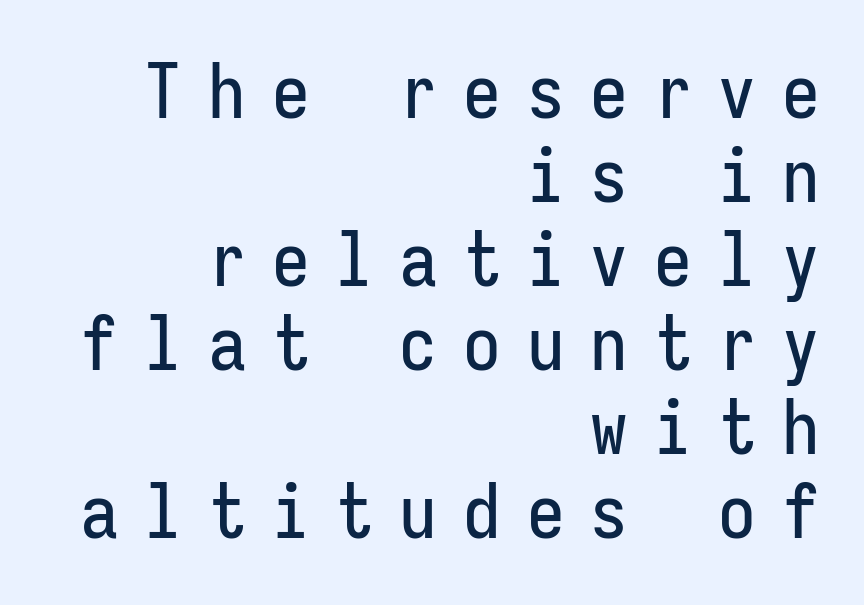
{"serif": "no", "italic": "no", "width": "condensed", "stroke_contrast": "low", "x_height": "medium", "monospaced": "yes", "underline": "no", "align": "right", "line_spacing": "tight", "line_spacing_ratio": 1.12, "letter_spacing": "wide", "letter_spacing_em": 0.35, "glyph_px": 75}
